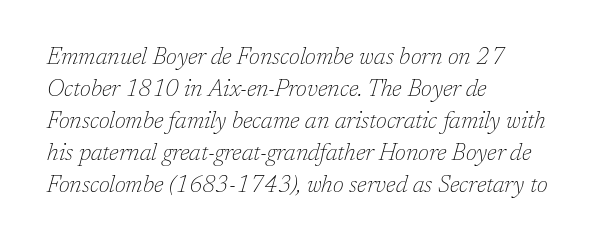
Emphasis-style slanted type is in use. Vertical spacing — default. The characters are drawn with everyday or finer stroke widths. Glyph-to-glyph distance matches everyday printed text. Has an underline been added? It has not.
